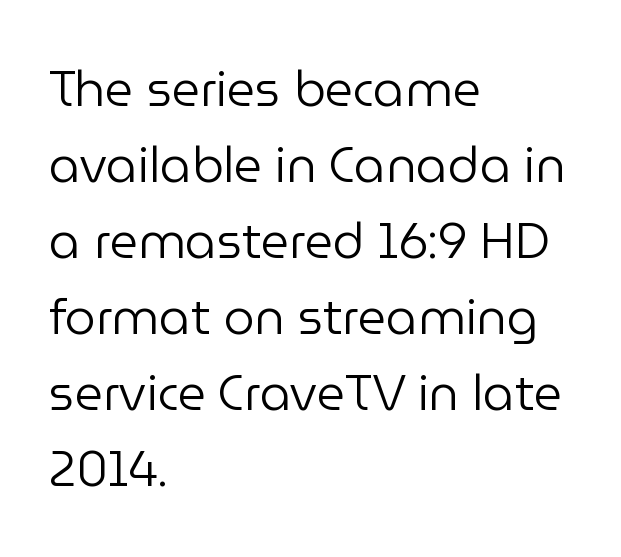
Honestly, the letter spacing is just normal — you wouldn't notice it. Tall strokes in this sample are plumb rather than angled. The face used here is a sans, in the tradition of grotesques and geometrics. The strip under each line holds only bare page. In CSS terms this would be text-align: left. Proportional: the letters do not fall into vertical columns.
